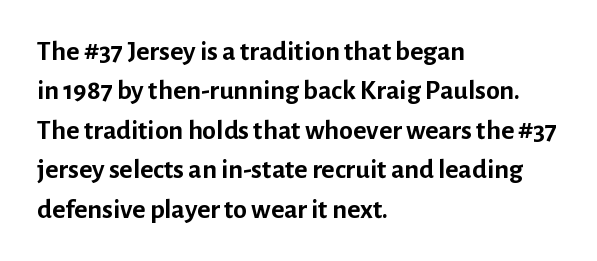
Q: Is the text bold? A: Yes.
Q: Is the text italic (slanted)? A: No, it is upright.
Q: Is the typeface a serif or a sans-serif typeface? A: Sans-serif.
Q: Is the text underlined? A: No.
Q: How is the paragraph aligned? A: Left-aligned.
Q: Is the spacing between letters normal or unusually wide? A: Normal.
Q: Is the spacing between lines tight, normal or loose? A: Normal.
Q: Width (condensed, normal, or wide)? A: Normal.
Q: Stroke contrast? A: Low.
Q: x-height? A: Medium.
Q: Monospaced? A: No.
